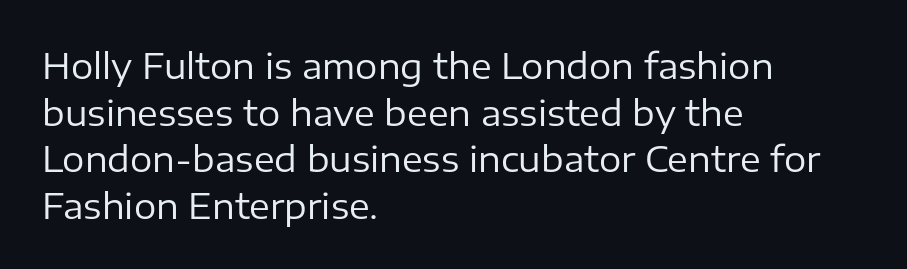
{"serif": "no", "italic": "no", "bold": "no", "weight": "regular", "width": "normal", "stroke_contrast": "low", "x_height": "medium", "monospaced": "no", "underline": "no", "align": "left", "line_spacing": "normal", "line_spacing_ratio": 1.33, "letter_spacing": "normal", "letter_spacing_em": 0.0, "glyph_px": 35}
